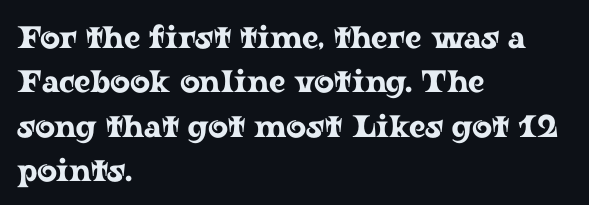
The image shows 31 px wide serif type, upright; set left-aligned, normal line spacing (1.43x), normal letter spacing, not underlined; low stroke contrast and a medium x-height.
